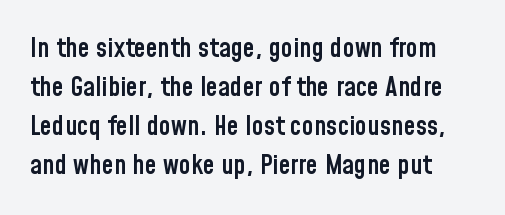
The image shows 27 px text type, upright; set normal line spacing (1.44x), normal letter spacing, not underlined.
